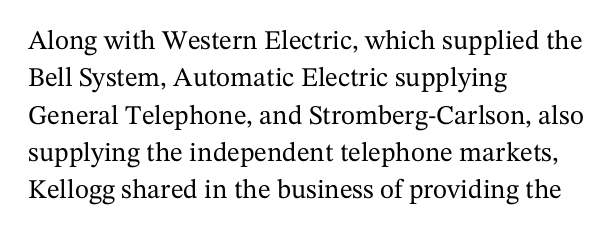
The image shows 27 px text type, upright; set left-aligned, normal line spacing (1.38x), normal letter spacing, not underlined.
